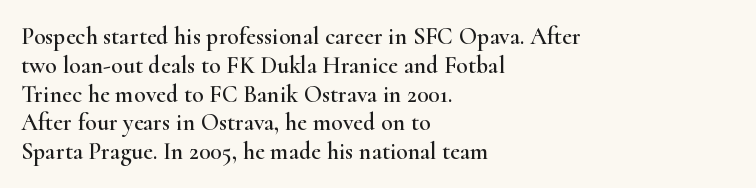
In CSS terms this would be text-align: left. The letters stand upright; this is a roman face. Underlining? Definitely not there. These lines keep a tight, regular rhythm from letter to letter.
